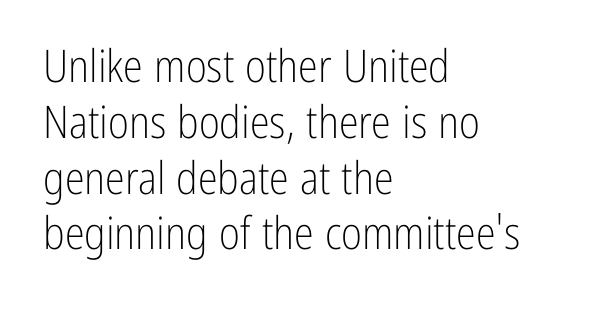
{"serif": "no", "italic": "no", "bold": "no", "weight": "light", "width": "condensed", "stroke_contrast": "low", "x_height": "medium", "monospaced": "no", "underline": "no", "align": "left", "line_spacing_ratio": 1.24, "letter_spacing": "normal", "letter_spacing_em": 0.0, "glyph_px": 45}
